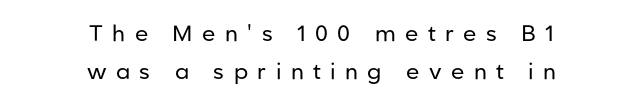
The image shows 22 px text type, upright; set centered, line spacing 1.74x, unusually wide letter spacing (+0.43 em), not underlined.
